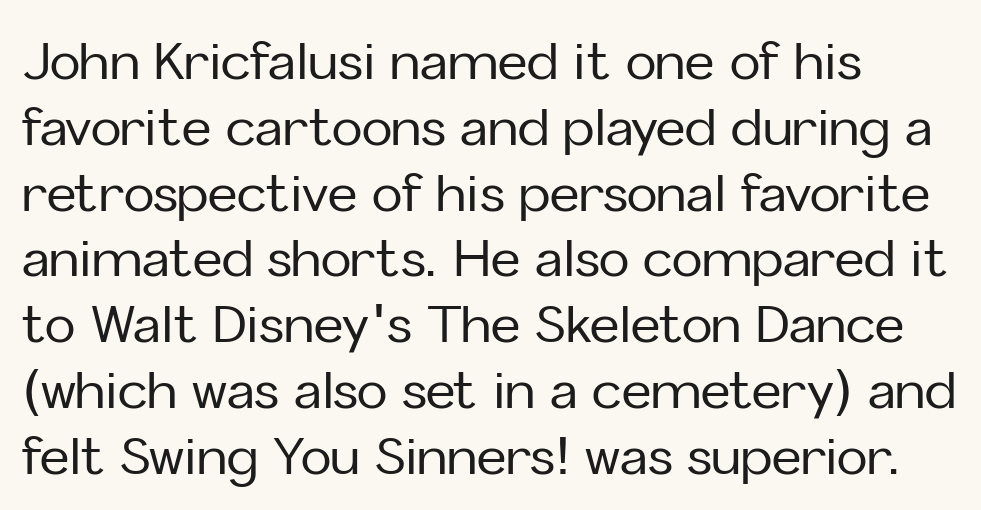
{"serif": "no", "italic": "no", "width": "normal", "stroke_contrast": "low", "x_height": "medium", "monospaced": "no", "underline": "no", "align": "left", "line_spacing": "normal", "line_spacing_ratio": 1.29, "letter_spacing": "normal", "letter_spacing_em": 0.0, "glyph_px": 51}
